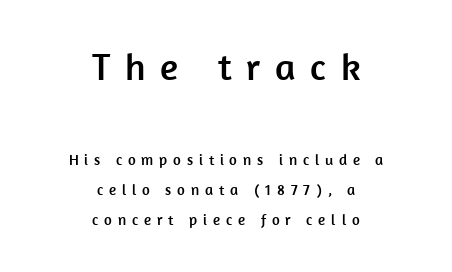
The image shows 38 px sans-serif type, upright; set centered, loose line spacing (2.03x), unusually wide letter spacing (+0.39 em), not underlined; the first (top) block is 2.53x larger; low stroke contrast and a medium x-height.
